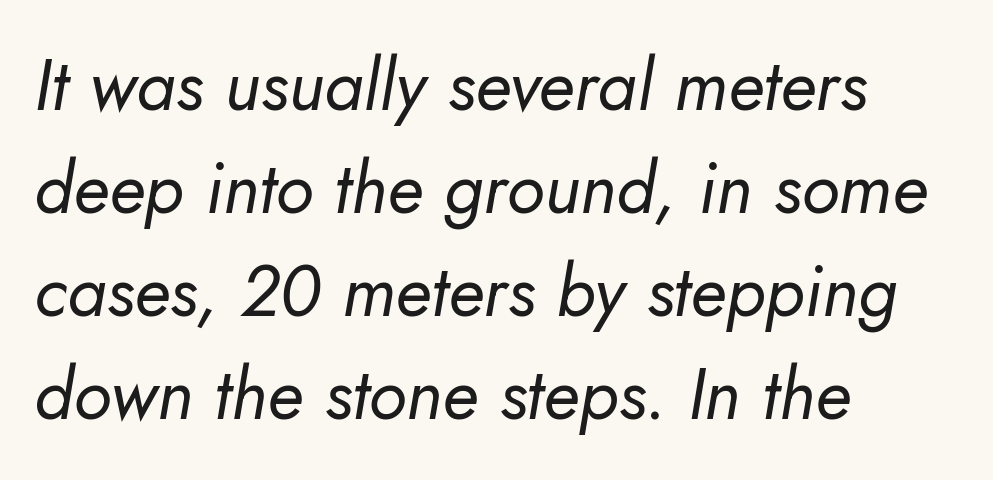
The image shows 71 px regular-weight type, italic (leaning right); set left-aligned, normal line spacing (1.45x), normal letter spacing, not underlined; low stroke contrast and a small x-height.
